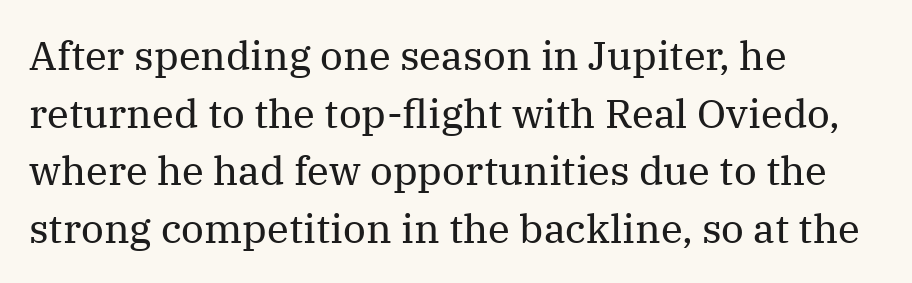
Q: Is the text bold? A: No.
Q: Is the text italic (slanted)? A: No, it is upright.
Q: Is the typeface a serif or a sans-serif typeface? A: Serif.
Q: Is the text underlined? A: No.
Q: How is the paragraph aligned? A: Left-aligned.
Q: Is the spacing between letters normal or unusually wide? A: Normal.
Q: Is the spacing between lines tight, normal or loose? A: Normal.
Q: Width (condensed, normal, or wide)? A: Normal.
Q: Stroke contrast? A: Medium.
Q: x-height? A: Medium.
Q: Monospaced? A: No.
